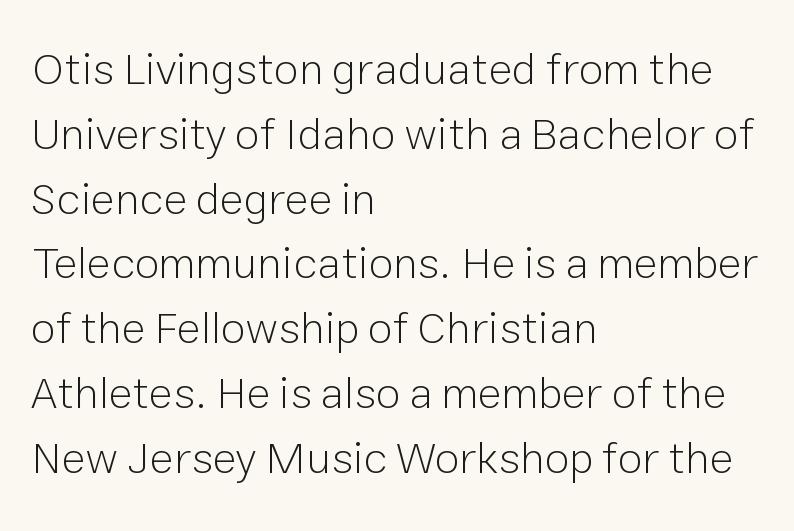
{"serif": "no", "italic": "no", "bold": "no", "weight": "light", "width": "normal", "stroke_contrast": "low", "x_height": "medium", "monospaced": "no", "underline": "no", "align": "left", "line_spacing": "normal", "line_spacing_ratio": 1.44, "letter_spacing": "normal", "letter_spacing_em": 0.0, "glyph_px": 45}
